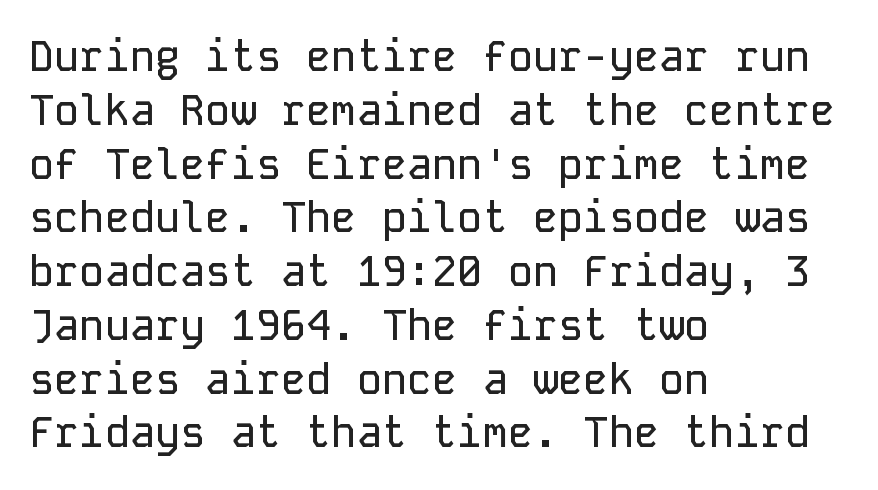
Serif or sans? Sans — the stroke terminals are bare. It's the straight-up-and-down kind of type. A clean baseline with only descenders dipping below it. Short and long lines alike share a common starting point at left. Regular leading.
